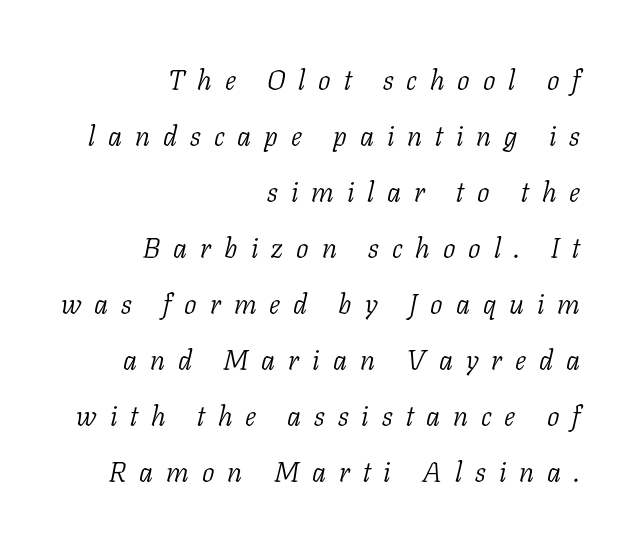
{"serif": "yes", "italic": "yes", "lean": "right", "slant_degrees": 11, "bold": "no", "weight": "light", "width": "normal", "stroke_contrast": "low", "x_height": "medium", "monospaced": "no", "underline": "no", "align": "right", "line_spacing": "loose", "line_spacing_ratio": 2.0, "letter_spacing": "wide", "letter_spacing_em": 0.46, "glyph_px": 28}
